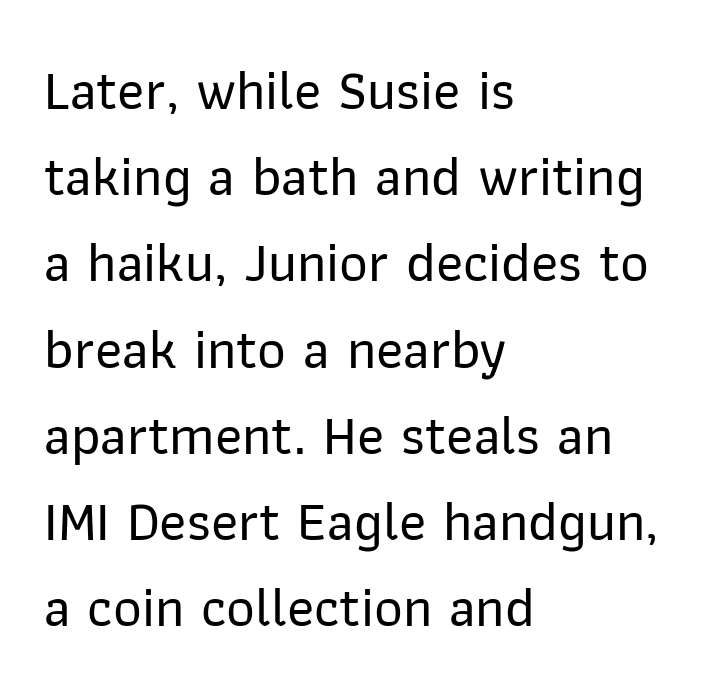
Q: Is the text italic (slanted)? A: No, it is upright.
Q: Is the typeface a serif or a sans-serif typeface? A: Sans-serif.
Q: Is the text underlined? A: No.
Q: How is the paragraph aligned? A: Left-aligned.
Q: Is the spacing between letters normal or unusually wide? A: Normal.
Q: Is the spacing between lines tight, normal or loose? A: Normal.
Q: Width (condensed, normal, or wide)? A: Normal.
Q: Stroke contrast? A: Low.
Q: x-height? A: Medium.
Q: Monospaced? A: No.
